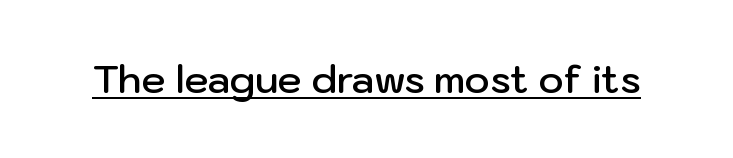
{"serif": "no", "italic": "no", "bold": "semi", "weight": "semibold", "width": "normal", "stroke_contrast": "low", "x_height": "medium", "monospaced": "no", "underline": "yes", "letter_spacing": "normal", "letter_spacing_em": 0.0, "glyph_px": 38}
